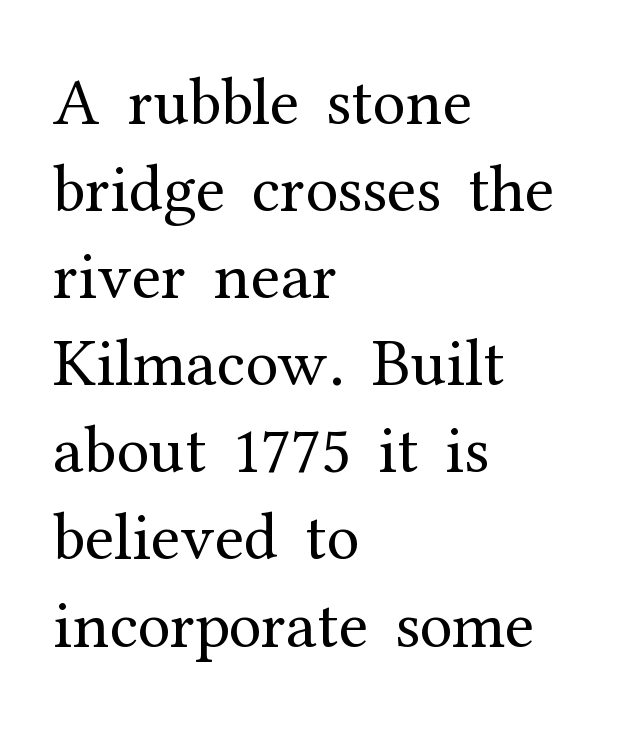
Nothing heavy about these letters — not bold at all. The lines in this sample share a left origin and differ only in where they stop. Underlining? Definitely not there. Think of a printed novel: that variable character pitch is what you see here. Serif or sans? Serif — the stroke terminals have little feet.
